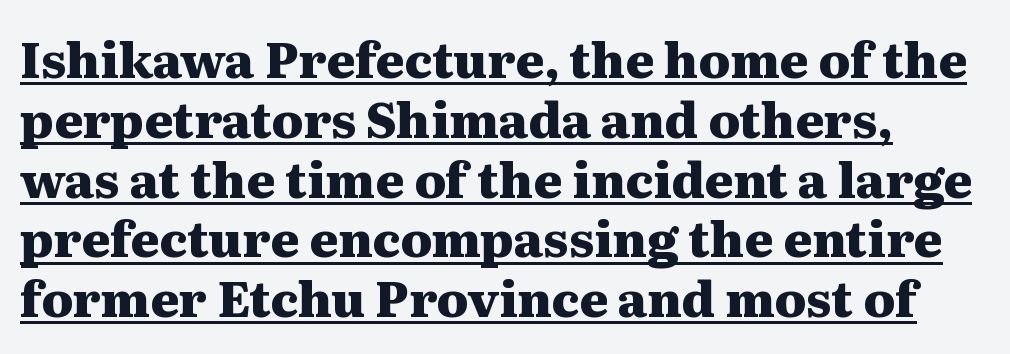
{"serif": "yes", "italic": "no", "bold": "yes", "weight": "heavy", "width": "wide", "stroke_contrast": "medium", "x_height": "medium", "monospaced": "no", "underline": "yes", "align": "left", "line_spacing_ratio": 1.22, "letter_spacing": "normal", "letter_spacing_em": 0.0, "glyph_px": 49}
